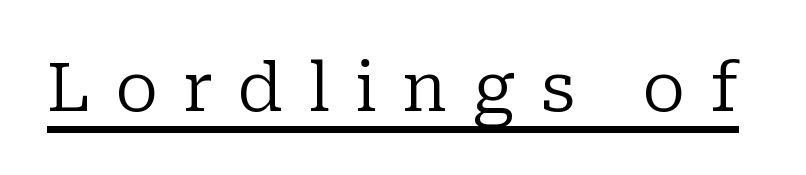
Q: Is the text bold? A: No.
Q: Is the text italic (slanted)? A: No, it is upright.
Q: Is the typeface a serif or a sans-serif typeface? A: Serif.
Q: Is the text underlined? A: Yes.
Q: Is the spacing between letters normal or unusually wide? A: Unusually wide.
Q: Width (condensed, normal, or wide)? A: Normal.
Q: Stroke contrast? A: Low.
Q: x-height? A: Medium.
Q: Monospaced? A: No.
